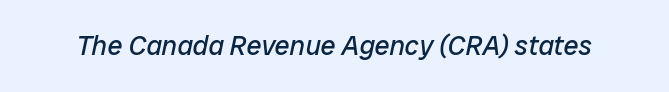
The image shows 27 px text type, italic (leaning right); set normal letter spacing, not underlined.
